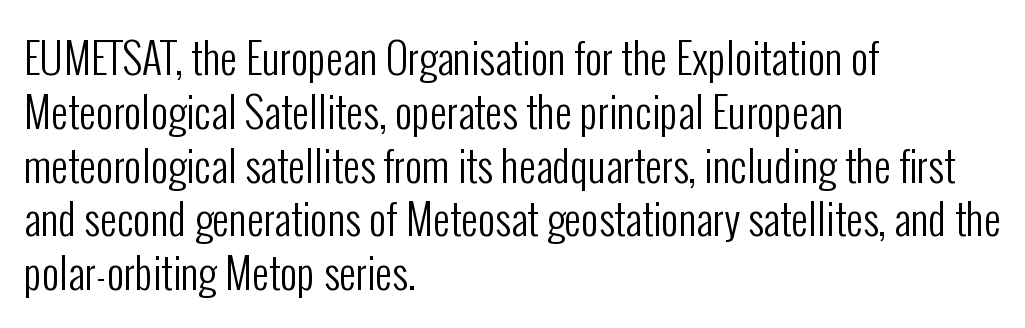
Q: Is the text bold? A: No.
Q: Is the text italic (slanted)? A: No, it is upright.
Q: Is the typeface a serif or a sans-serif typeface? A: Sans-serif.
Q: Is the text underlined? A: No.
Q: How is the paragraph aligned? A: Left-aligned.
Q: Is the spacing between letters normal or unusually wide? A: Normal.
Q: Is the spacing between lines tight, normal or loose? A: Normal.
Q: Width (condensed, normal, or wide)? A: Condensed.
Q: Stroke contrast? A: Low.
Q: x-height? A: Medium.
Q: Monospaced? A: No.
